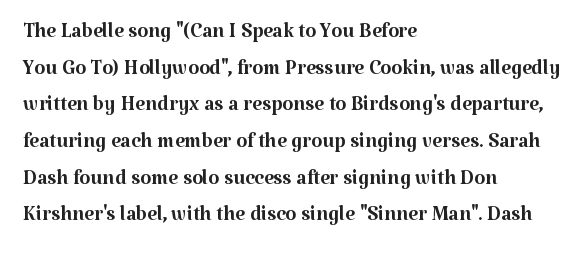
Is there any slant? The stems are plumb. These lines stack with their left ends in a neat column. The string is rendered with underlining switched off. Tracking here is standard; glyphs follow each other at the usual distance. Vertical stems look standard width or narrower in stroke.
